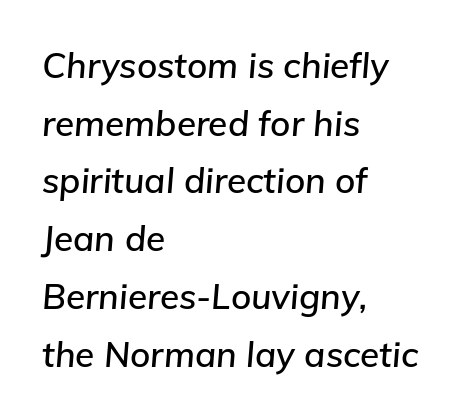
Q: Is the text italic (slanted)? A: Yes, it leans right by about 5 degrees.
Q: Is the text underlined? A: No.
Q: How is the paragraph aligned? A: Left-aligned.
Q: Is the spacing between letters normal or unusually wide? A: Normal.
Q: Is the spacing between lines tight, normal or loose? A: Normal.
Q: Width (condensed, normal, or wide)? A: Normal.
Q: Stroke contrast? A: Low.
Q: x-height? A: Medium.
Q: Monospaced? A: No.
